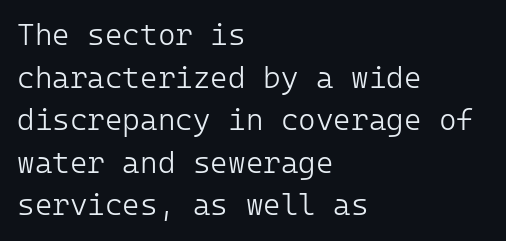
{"serif": "no", "italic": "no", "bold": "no", "weight": "light", "width": "normal", "stroke_contrast": "low", "x_height": "medium", "underline": "no", "align": "left", "line_spacing": "normal", "line_spacing_ratio": 1.42, "letter_spacing": "normal", "letter_spacing_em": 0.0, "glyph_px": 30}
